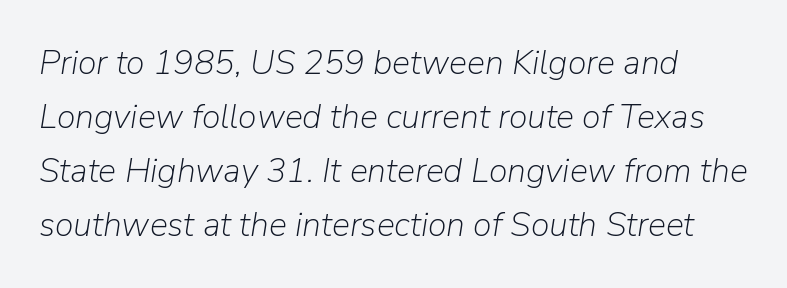
Q: Is the text bold? A: No.
Q: Is the text italic (slanted)? A: Yes, it leans right by about 9 degrees.
Q: Is the text underlined? A: No.
Q: Is the spacing between letters normal or unusually wide? A: Normal.
Q: Is the spacing between lines tight, normal or loose? A: Normal.
Q: Width (condensed, normal, or wide)? A: Normal.
Q: Stroke contrast? A: Low.
Q: x-height? A: Medium.
Q: Monospaced? A: No.
